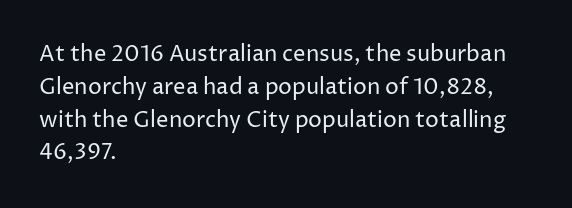
The image shows 22 px text type, upright; set left-aligned, normal line spacing (1.49x), normal letter spacing, not underlined.
